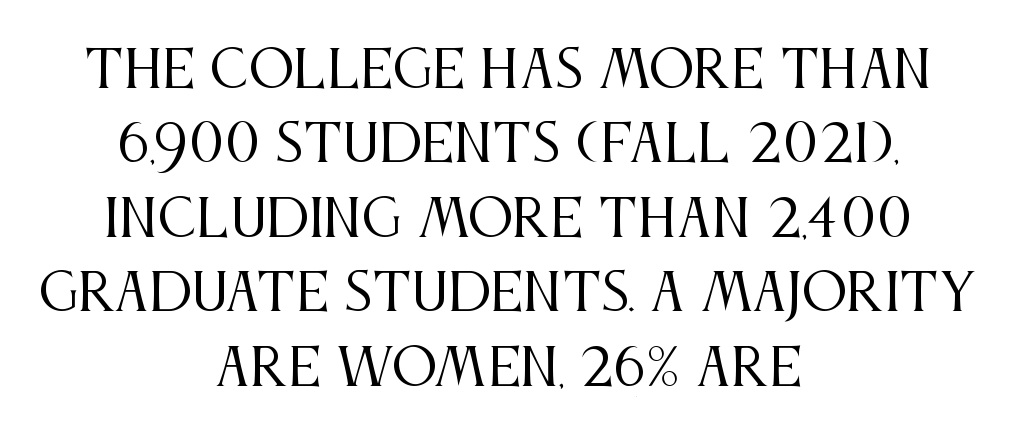
Old-style or modern, the face here clearly has serifs. Honestly, there is no underline to notice here at all. Does extra space separate the letters? No, they use regular spacing. Stem width sits at or under what a default text font uses. This is the regular roman posture of the typeface. Compared with typical paragraphs, the rows here are spaced about the same.
